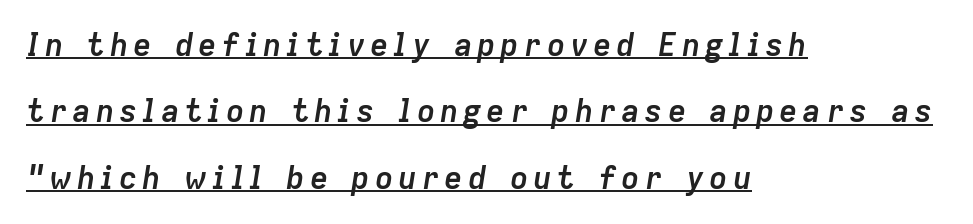
The image shows 31 px semibold type, italic (leaning right); set left-aligned, loose line spacing (2.14x), underlined; low stroke contrast and a medium x-height.
